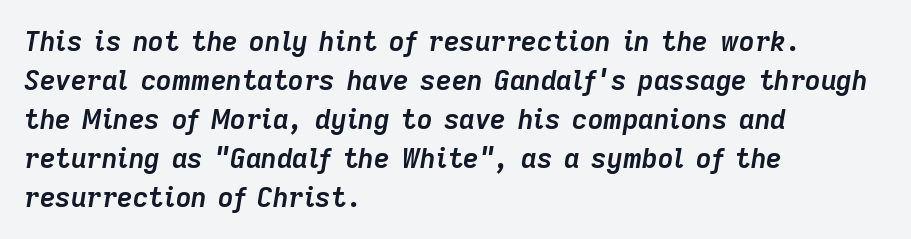
The image shows 27 px bold type, italic (leaning right); set left-aligned, normal line spacing (1.44x), normal letter spacing, not underlined.
